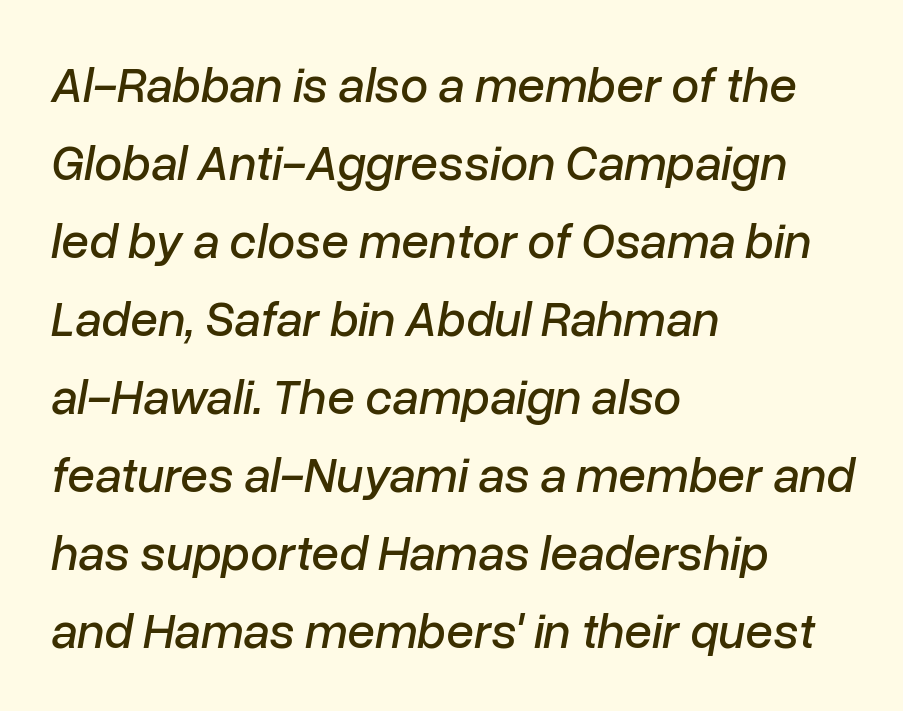
Leading: standard. You could not count columns in this text — the font is proportionally spaced. Nobody touched the tracking dial on this one. The rendering applies a slant to the glyphs. Alignment: flush left.
